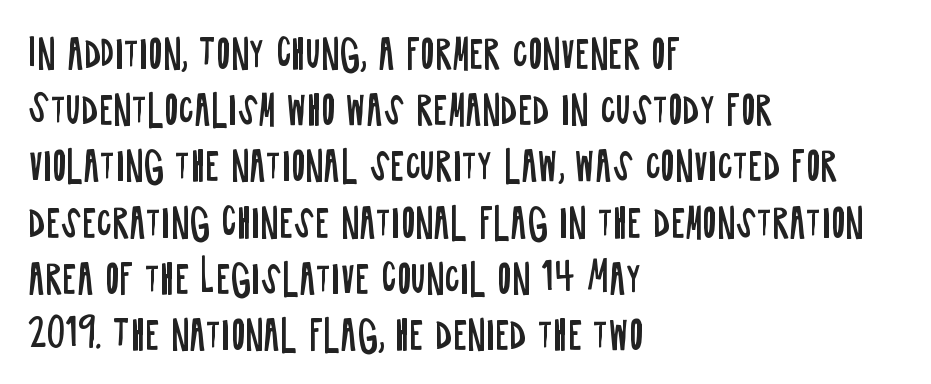
Q: Is the text bold? A: No.
Q: Is the text italic (slanted)? A: No, it is upright.
Q: Is the typeface a serif or a sans-serif typeface? A: Sans-serif.
Q: Is the text underlined? A: No.
Q: How is the paragraph aligned? A: Left-aligned.
Q: Is the spacing between letters normal or unusually wide? A: Normal.
Q: Is the spacing between lines tight, normal or loose? A: Normal.
Q: Width (condensed, normal, or wide)? A: Condensed.
Q: Stroke contrast? A: Low.
Q: x-height? A: Large.
Q: Monospaced? A: No.
